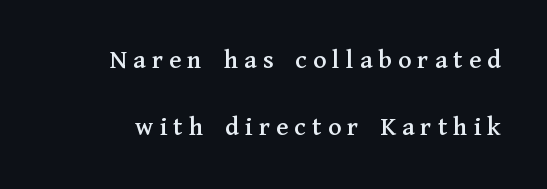
The letters stand upright; this is a roman face. Baseline-to-baseline distance is far greater than the letter height. These lines have a slow, spaced-out rhythm from letter to letter. The glyphs are unaccompanied by any horizontal stroke below them.
